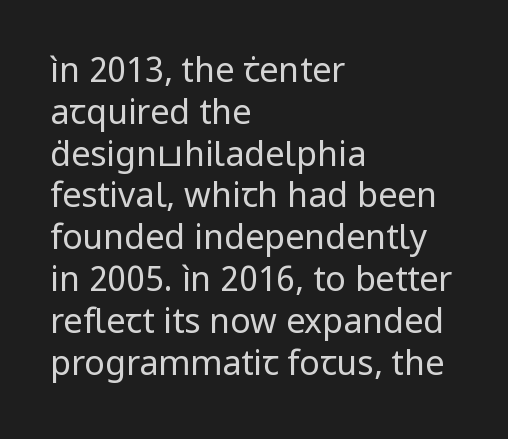
{"serif": "no", "italic": "no", "bold": "no", "weight": "regular", "width": "normal", "stroke_contrast": "low", "x_height": "medium", "monospaced": "no", "underline": "no", "align": "left", "line_spacing_ratio": 1.23, "letter_spacing": "normal", "letter_spacing_em": 0.0, "glyph_px": 34}
